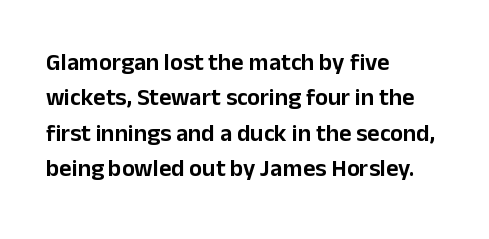
The passage shown stacks its lines at a standard gap. No extra tracking has been applied to these lines. Compared with a centered layout, this one pins lines to the left instead. The area under the type is left untouched. When letters stand straight like this, we call the style roman or upright.
